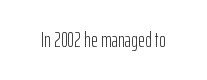
The passage shown is not underscored anywhere. The font's upright variant was chosen for this text. Stems here are at most as thick as an everyday book face. Observe the ordinary spacing: letters are neighbours, not strangers.
